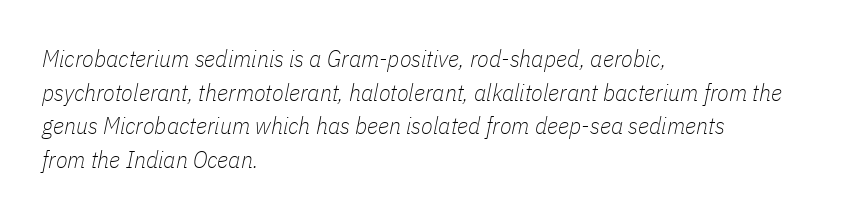
The rows are spaced the way most documents space them. You can tell it's italic because the verticals aren't actually vertical. Standard letterfit; no display-style spreading of the glyphs. The paragraph shown leans on its left margin. On a weight scale, this lands at 450 or below.
